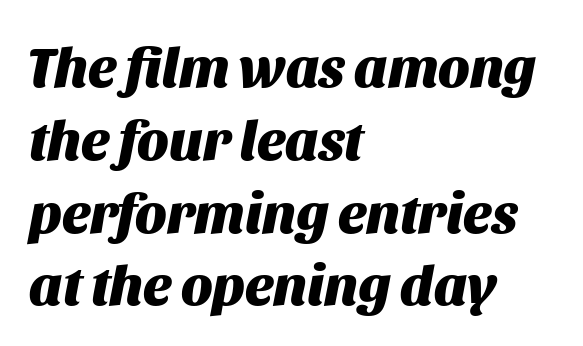
The image shows 56 px heavy type, italic (leaning right); set left-aligned, normal line spacing (1.3x), normal letter spacing, not underlined; medium stroke contrast and a large x-height.
